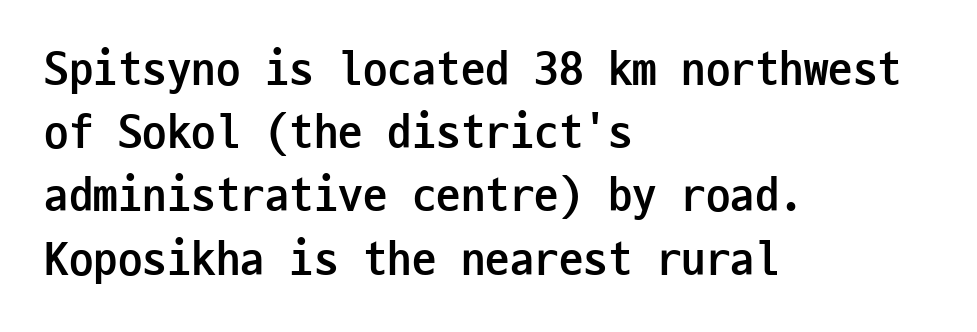
{"serif": "no", "italic": "no", "bold": "yes", "weight": "semibold", "width": "condensed", "stroke_contrast": "low", "x_height": "medium", "monospaced": "yes", "underline": "no", "align": "left", "line_spacing": "normal", "line_spacing_ratio": 1.29, "letter_spacing": "normal", "letter_spacing_em": 0.0, "glyph_px": 49}
